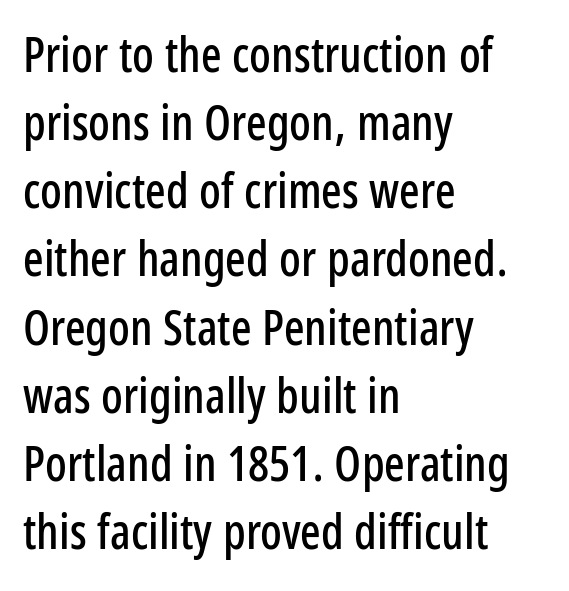
The image shows 48 px condensed sans-serif type, upright; set left-aligned, normal line spacing (1.42x), normal letter spacing, not underlined; low stroke contrast and a medium x-height.
